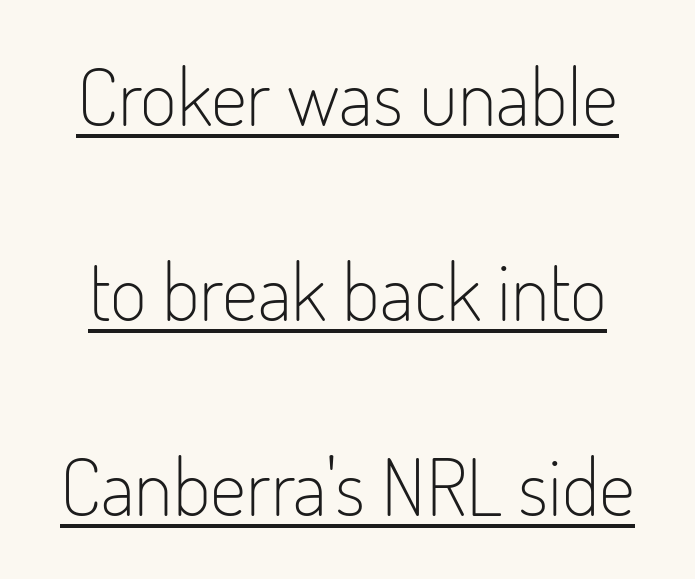
{"serif": "no", "italic": "no", "bold": "no", "weight": "light", "width": "condensed", "stroke_contrast": "low", "x_height": "small", "monospaced": "no", "underline": "yes", "line_spacing": "loose", "line_spacing_ratio": 2.44, "letter_spacing": "normal", "letter_spacing_em": 0.0, "glyph_px": 80}
